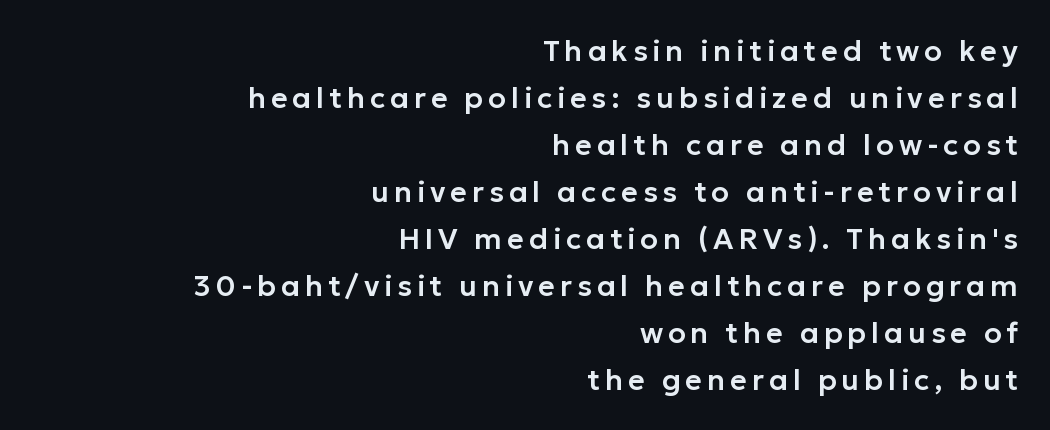
{"serif": "no", "italic": "no", "width": "normal", "stroke_contrast": "low", "x_height": "medium", "monospaced": "no", "underline": "no", "align": "right", "line_spacing": "normal", "line_spacing_ratio": 1.62, "glyph_px": 29}
